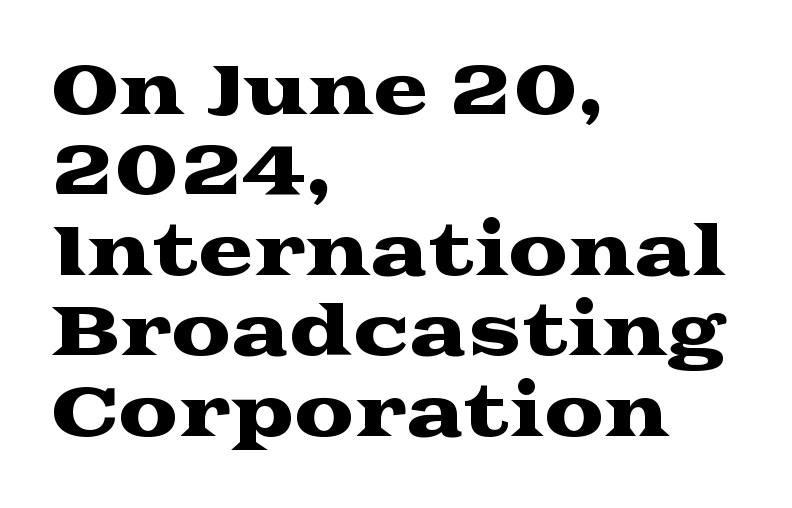
A bare baseline throughout the passage. The letters sit at their default tracking, neither squeezed nor spread. Varying glyph widths throughout — classic text-font behaviour. This rendering employs a face with finishing strokes, i.e., a serif. Designer's note — italics off, roman on. Left-aligned paragraph, ragged on the right.
